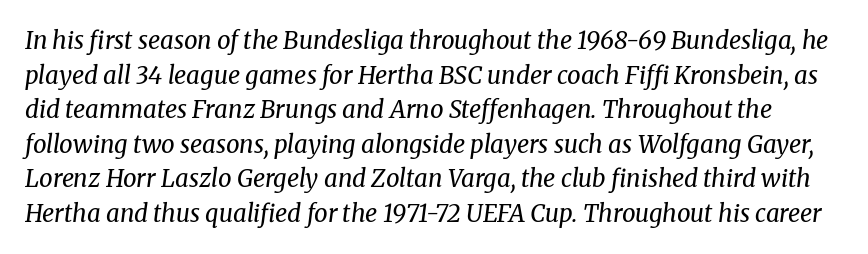
Q: Is the text bold? A: No.
Q: Is the text italic (slanted)? A: Yes, it leans right by about 8 degrees.
Q: Is the text underlined? A: No.
Q: Is the spacing between letters normal or unusually wide? A: Normal.
Q: Is the spacing between lines tight, normal or loose? A: Normal.
